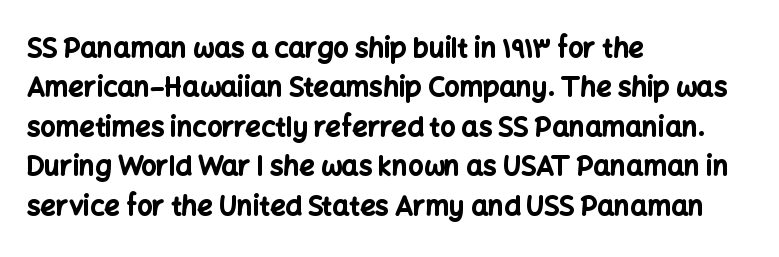
Q: Is the text bold? A: Yes.
Q: Is the text italic (slanted)? A: No, it is upright.
Q: Is the text underlined? A: No.
Q: How is the paragraph aligned? A: Left-aligned.
Q: Is the spacing between letters normal or unusually wide? A: Normal.
Q: Is the spacing between lines tight, normal or loose? A: Normal.
